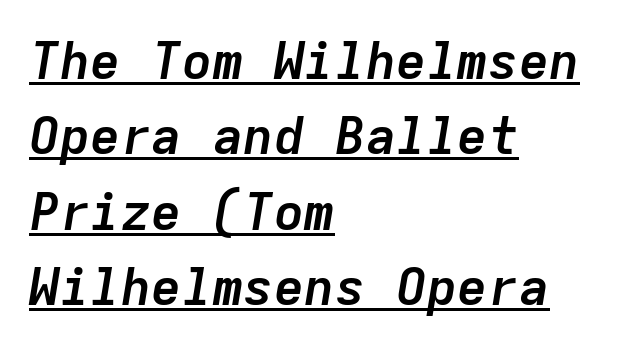
The image shows 51 px semibold type, italic (leaning right), monospaced; set left-aligned, normal line spacing (1.48x), normal letter spacing, underlined; low stroke contrast and a medium x-height.
